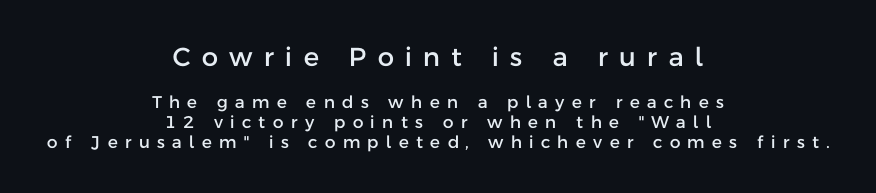
Q: Is the text italic (slanted)? A: No, it is upright.
Q: Is the text underlined? A: No.
Q: How is the paragraph aligned? A: Centered.
Q: Is the spacing between letters normal or unusually wide? A: Unusually wide.
Q: Which block of text is set in a larger size, the first (top) or the second (bottom)? A: The first (top) one.
